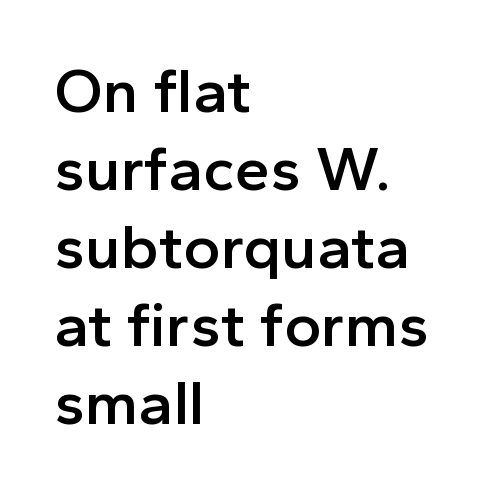
The image shows 63 px semibold sans-serif type, upright; set left-aligned, line spacing 1.24x, normal letter spacing, not underlined; a medium x-height.
